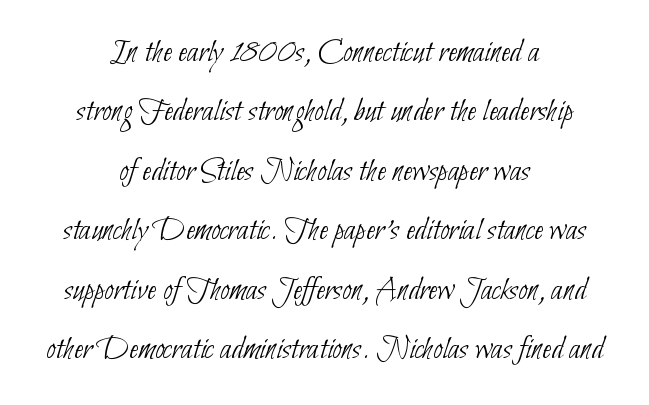
{"serif": "no", "bold": "no", "weight": "thin", "width": "condensed", "stroke_contrast": "low", "x_height": "small", "monospaced": "no", "underline": "no", "align": "center", "line_spacing_ratio": 1.75, "letter_spacing": "normal", "letter_spacing_em": 0.0, "glyph_px": 34}
